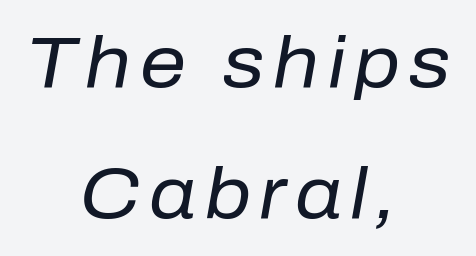
{"italic": "yes", "lean": "right", "slant_degrees": 10, "bold": "no", "weight": "regular", "width": "normal", "stroke_contrast": "low", "x_height": "medium", "monospaced": "no", "underline": "no", "align": "center", "line_spacing_ratio": 1.79, "glyph_px": 73}
